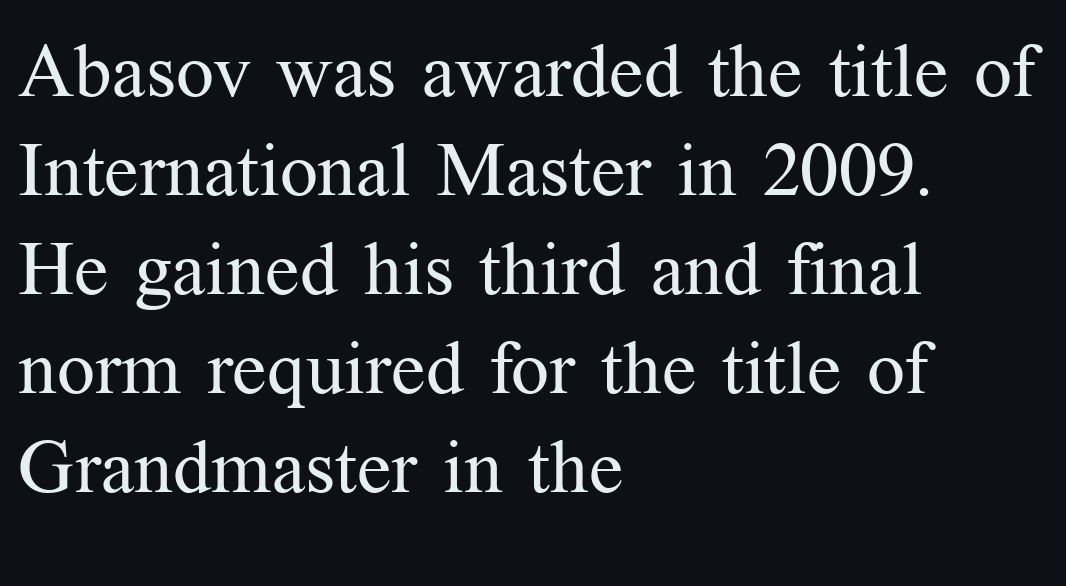
Q: Is the text bold? A: No.
Q: Is the text italic (slanted)? A: No, it is upright.
Q: Is the typeface a serif or a sans-serif typeface? A: Serif.
Q: Is the text underlined? A: No.
Q: How is the paragraph aligned? A: Left-aligned.
Q: Is the spacing between letters normal or unusually wide? A: Normal.
Q: Is the spacing between lines tight, normal or loose? A: Normal.
Q: Width (condensed, normal, or wide)? A: Normal.
Q: Stroke contrast? A: Medium.
Q: x-height? A: Medium.
Q: Monospaced? A: No.
